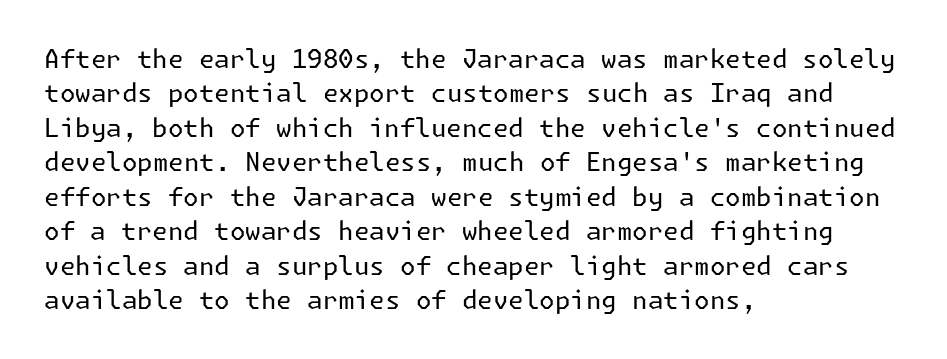
{"italic": "no", "bold": "no", "underline": "no", "align": "left", "line_spacing": "normal", "line_spacing_ratio": 1.38, "letter_spacing": "normal", "letter_spacing_em": 0.0, "glyph_px": 25}
